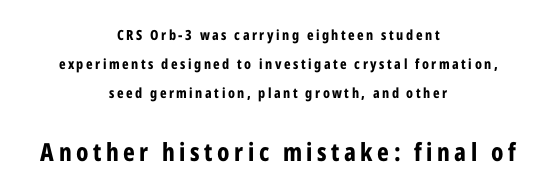
Summary of vertical rhythm: relaxed, with wide interline spacing. Words float on clear page, feet unadorned. Centered paragraph, ragged on both sides. A roman cut, with each character standing at attention.
